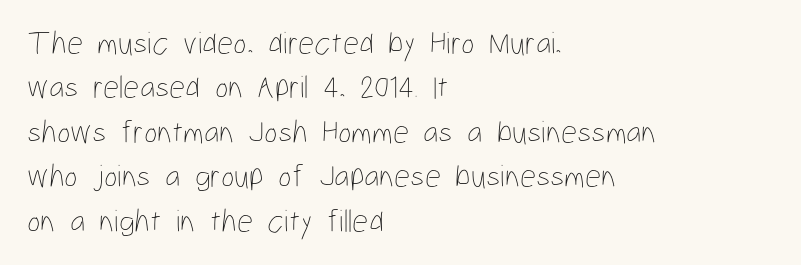
Q: Is the text bold? A: No.
Q: Is the text italic (slanted)? A: No, it is upright.
Q: Is the text underlined? A: No.
Q: How is the paragraph aligned? A: Left-aligned.
Q: Is the spacing between letters normal or unusually wide? A: Normal.
Q: Is the spacing between lines tight, normal or loose? A: Normal.
Q: Width (condensed, normal, or wide)? A: Condensed.
Q: Stroke contrast? A: Low.
Q: x-height? A: Medium.
Q: Monospaced? A: No.
